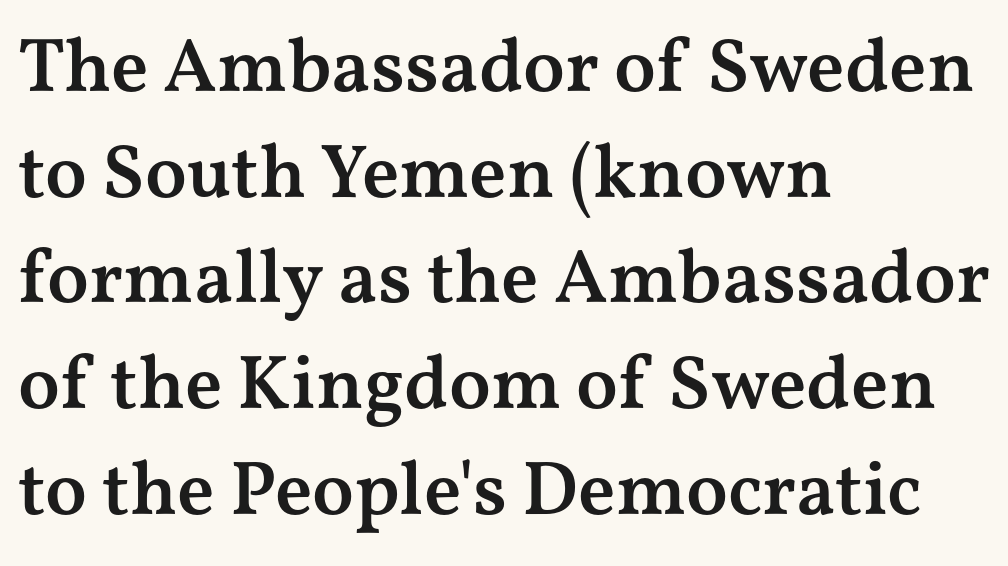
Q: Is the text bold? A: Semi-bold.
Q: Is the text italic (slanted)? A: No, it is upright.
Q: Is the typeface a serif or a sans-serif typeface? A: Serif.
Q: Is the text underlined? A: No.
Q: How is the paragraph aligned? A: Left-aligned.
Q: Is the spacing between letters normal or unusually wide? A: Normal.
Q: Is the spacing between lines tight, normal or loose? A: Normal.
Q: Width (condensed, normal, or wide)? A: Wide.
Q: Stroke contrast? A: Medium.
Q: x-height? A: Medium.
Q: Monospaced? A: No.
